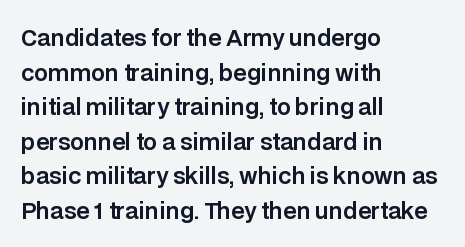
Q: Is the text italic (slanted)? A: No, it is upright.
Q: Is the text underlined? A: No.
Q: How is the paragraph aligned? A: Left-aligned.
Q: Is the spacing between letters normal or unusually wide? A: Normal.
Q: Is the spacing between lines tight, normal or loose? A: Normal.
